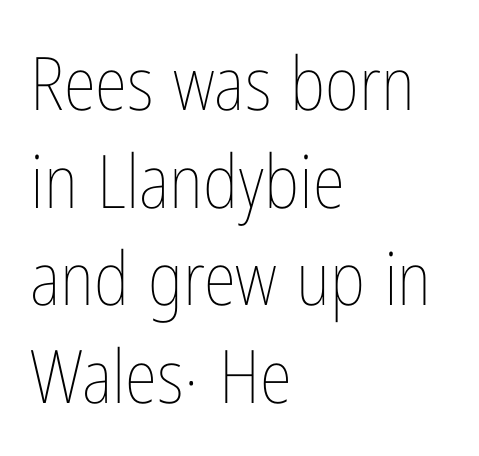
Check under the words: just untouched page. Is this a fixed-width face? No — the glyphs have proportional, varying widths. A typesetter would call this zero additional tracking. These lines sit exactly where default settings would place them. Characters remain perfectly vertical along every line.
